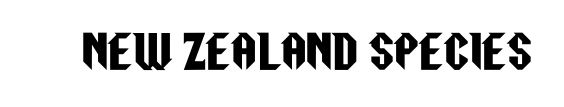
Q: Is the text italic (slanted)? A: No, it is upright.
Q: Is the typeface a serif or a sans-serif typeface? A: Sans-serif.
Q: Is the text underlined? A: No.
Q: Is the spacing between letters normal or unusually wide? A: Normal.
Q: Width (condensed, normal, or wide)? A: Condensed.
Q: Stroke contrast? A: Low.
Q: x-height? A: Large.
Q: Monospaced? A: No.
